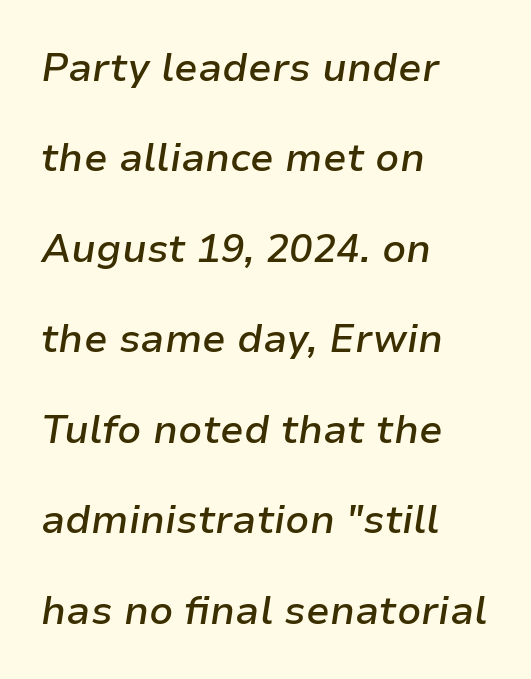
Glance below the letters and you will spot only blank space. Set as a demibold, roughly 600 on the weight scale. The rendering uses natural spacing where letterforms have individual widths. Standard letterfit; no display-style spreading of the glyphs. Is there much room between lines? Yes — plenty of vertical air separates them.
